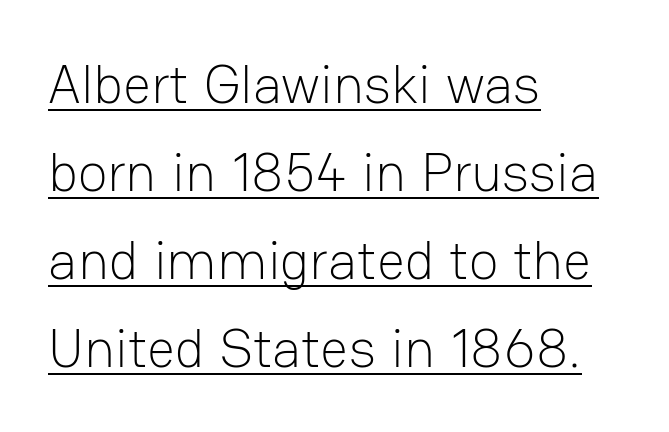
Q: Is the text bold? A: No.
Q: Is the text italic (slanted)? A: No, it is upright.
Q: Is the typeface a serif or a sans-serif typeface? A: Sans-serif.
Q: Is the text underlined? A: Yes.
Q: How is the paragraph aligned? A: Left-aligned.
Q: Is the spacing between letters normal or unusually wide? A: Normal.
Q: Is the spacing between lines tight, normal or loose? A: Normal.
Q: Width (condensed, normal, or wide)? A: Normal.
Q: Stroke contrast? A: Low.
Q: x-height? A: Medium.
Q: Monospaced? A: No.
